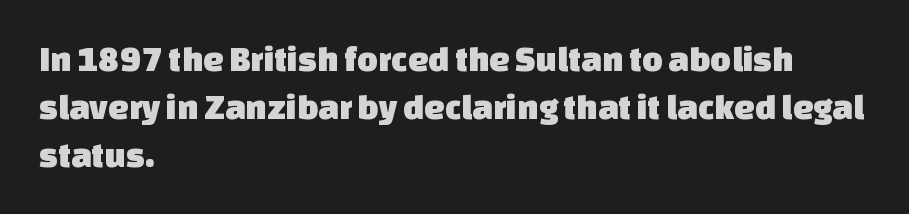
{"serif": "no", "width": "normal", "stroke_contrast": "low", "x_height": "large", "monospaced": "no", "underline": "no", "align": "left", "line_spacing": "normal", "line_spacing_ratio": 1.34, "letter_spacing": "normal", "letter_spacing_em": 0.0, "glyph_px": 36}
